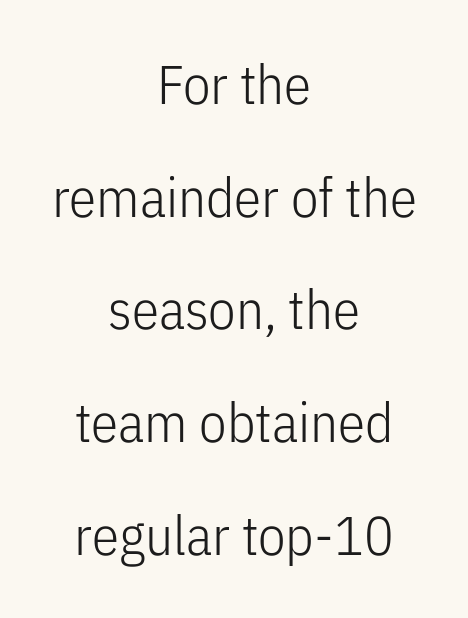
The image shows 55 px light, condensed sans-serif type, upright; set centered, loose line spacing (2.05x), normal letter spacing, not underlined; low stroke contrast and a medium x-height.
